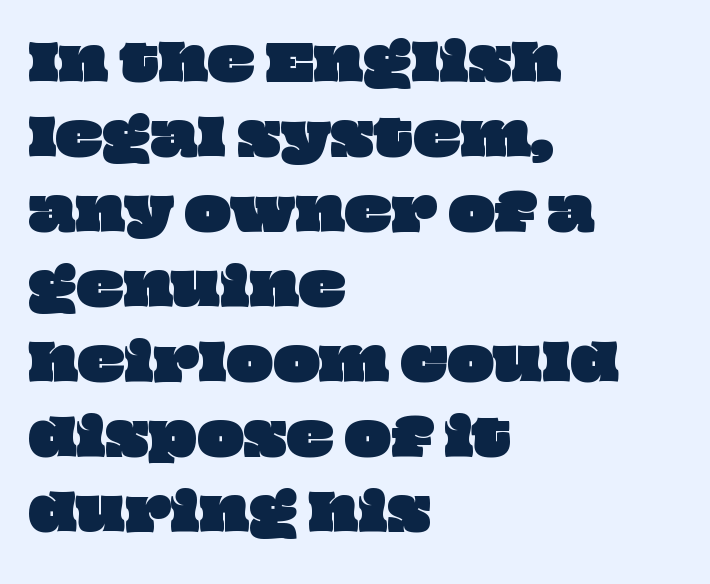
The image shows 49 px wide type; set left-aligned, normal line spacing (1.53x), normal letter spacing, not underlined; low stroke contrast and a large x-height.
